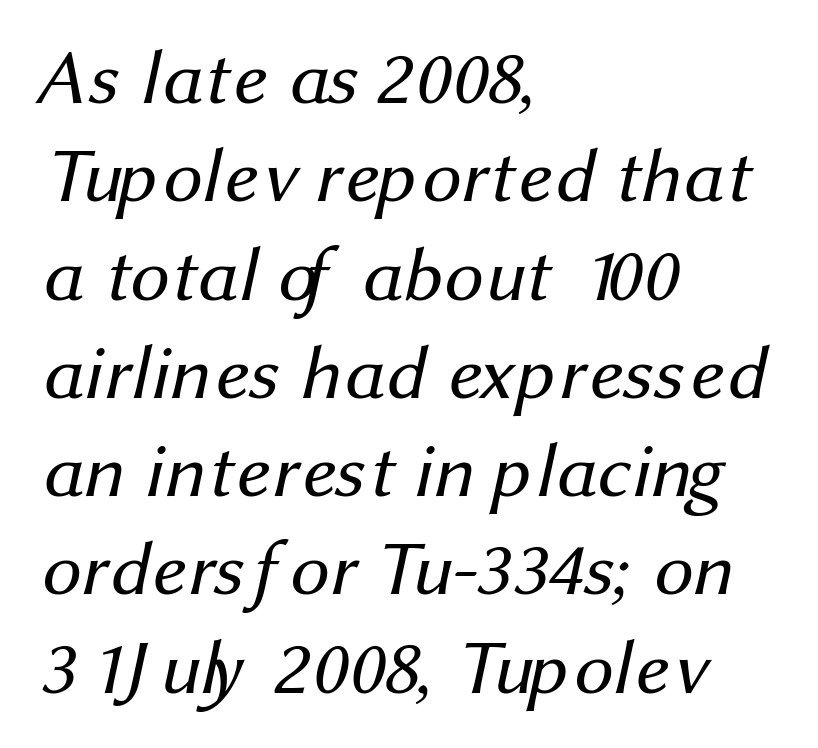
{"serif": "no", "bold": "no", "weight": "regular", "width": "normal", "stroke_contrast": "medium", "x_height": "medium", "monospaced": "no", "underline": "no", "align": "left", "line_spacing": "normal", "line_spacing_ratio": 1.26, "letter_spacing": "normal", "letter_spacing_em": 0.0, "glyph_px": 78}
